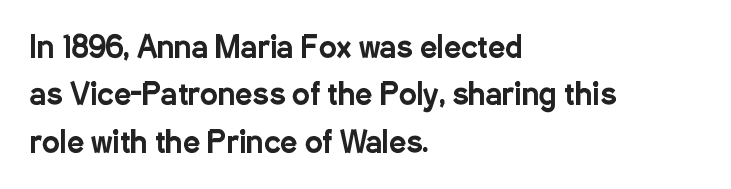
Ordinary non-slanted type is in use. The strip under each line holds only bare page. Think of a printed novel: that variable character pitch is what you see here. Typeset ragged right — the left edge is the straight one. Regarding leading, the lines here are spaced in the standard way. Type style note: lacks serifs.
